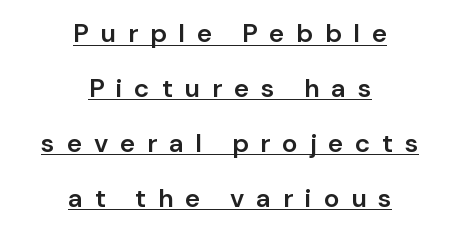
Does the copy run flush right? No — it is centered line by line. Words appear elongated and porous because spacing is wide. Reading down the column, the eye jumps a long way to each next line. The letters stand upright; this is a roman face. Look at the stroke-to-counter ratio: somewhat heavy, a semibold.
